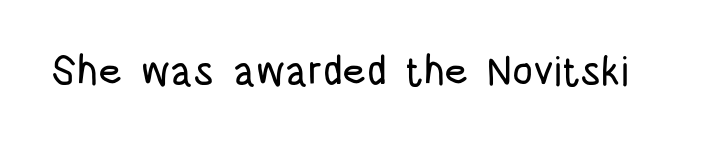
{"serif": "no", "italic": "no", "width": "condensed", "stroke_contrast": "low", "x_height": "large", "monospaced": "no", "underline": "no", "letter_spacing": "normal", "letter_spacing_em": 0.0, "glyph_px": 41}
